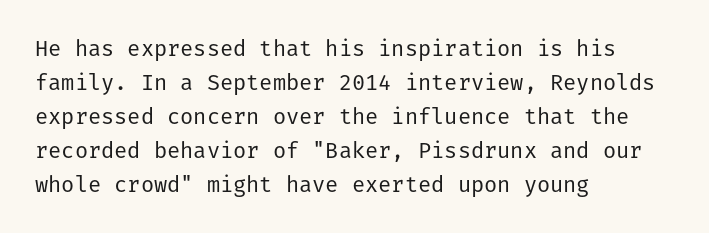
{"italic": "no", "bold": "no", "underline": "no", "align": "left", "line_spacing": "normal", "line_spacing_ratio": 1.54, "letter_spacing": "normal", "letter_spacing_em": 0.0, "glyph_px": 22}
